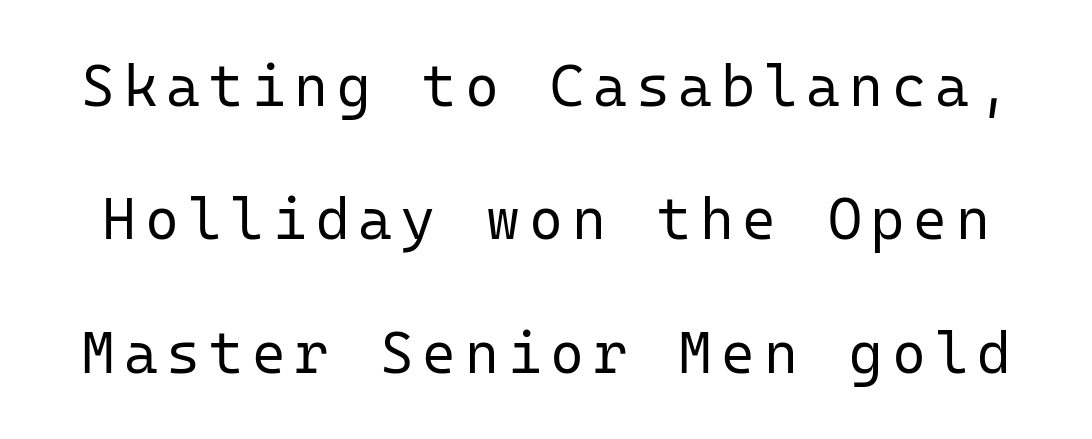
Is this a heavy cut? Hardly; it is regular or lighter. Nope, not italic — everything's standing straight. A typesetter would call this monospace, since all characters share one set width. A great deal of white space separates one row of letters from the next. The foot of each line stays bare and open. The letters carry no serifs — their stems end cleanly without finishing strokes.
